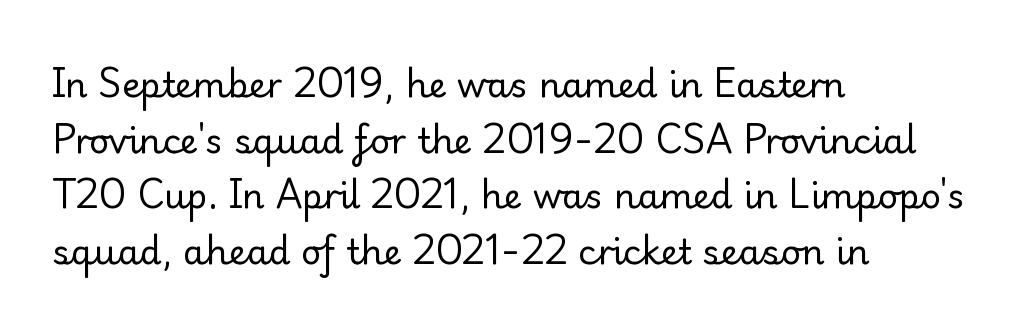
{"serif": "yes", "italic": "no", "bold": "no", "weight": "regular", "width": "normal", "stroke_contrast": "low", "x_height": "small", "monospaced": "no", "underline": "no", "align": "left", "line_spacing": "normal", "line_spacing_ratio": 1.59, "letter_spacing": "normal", "letter_spacing_em": 0.0, "glyph_px": 35}
